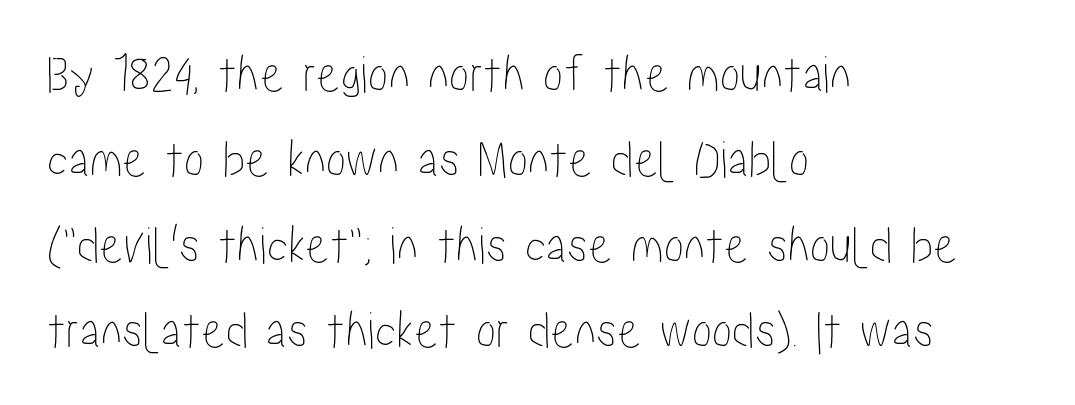
Q: Is the text italic (slanted)? A: No, it is upright.
Q: Is the text underlined? A: No.
Q: How is the paragraph aligned? A: Left-aligned.
Q: Is the spacing between letters normal or unusually wide? A: Normal.
Q: Is the spacing between lines tight, normal or loose? A: Normal.
Q: Width (condensed, normal, or wide)? A: Condensed.
Q: Stroke contrast? A: Low.
Q: x-height? A: Medium.
Q: Monospaced? A: No.
